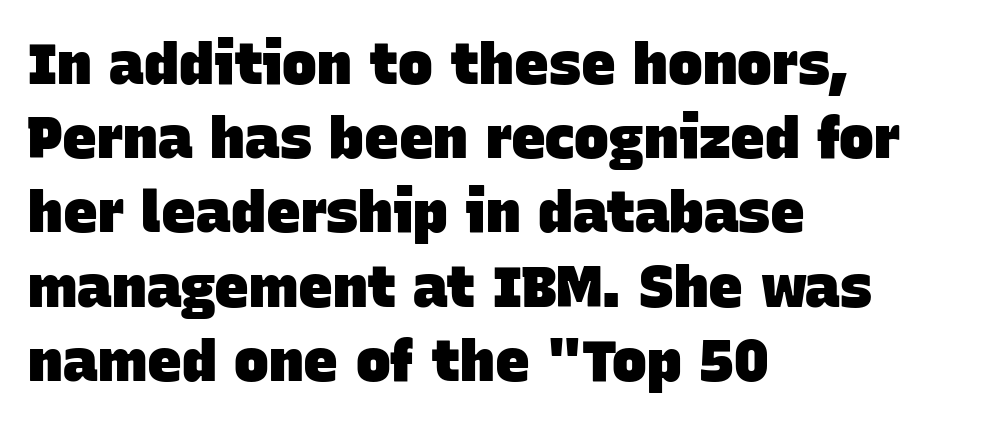
Q: Is the text bold? A: Yes.
Q: Is the typeface a serif or a sans-serif typeface? A: Sans-serif.
Q: Is the text underlined? A: No.
Q: How is the paragraph aligned? A: Left-aligned.
Q: Is the spacing between letters normal or unusually wide? A: Normal.
Q: Is the spacing between lines tight, normal or loose? A: Normal.
Q: Width (condensed, normal, or wide)? A: Normal.
Q: Stroke contrast? A: Low.
Q: x-height? A: Large.
Q: Monospaced? A: No.
